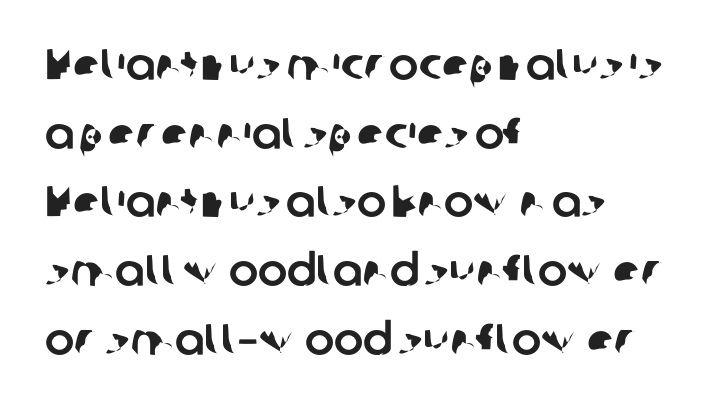
Descender tails drop into unmarked territory. Leftover space on each line is placed entirely after the last word. Baseline-to-baseline distance is the conventional proportion of letter height. The face used here is proportionally spaced, like ordinary book or web type. The tracking reads as untouched default to a designer's eye.
